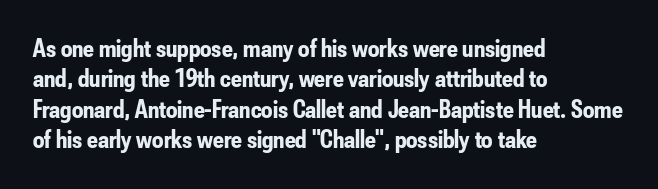
{"italic": "no", "bold": "yes", "underline": "no", "align": "left", "line_spacing_ratio": 1.22, "letter_spacing": "normal", "letter_spacing_em": 0.0, "glyph_px": 25}
